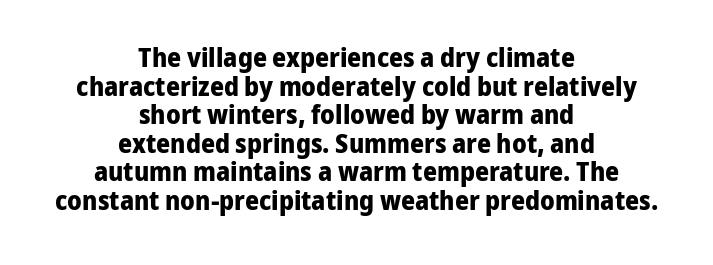
The image shows 27 px bold type, upright; set centered, tight line spacing (1.06x), normal letter spacing, not underlined.
